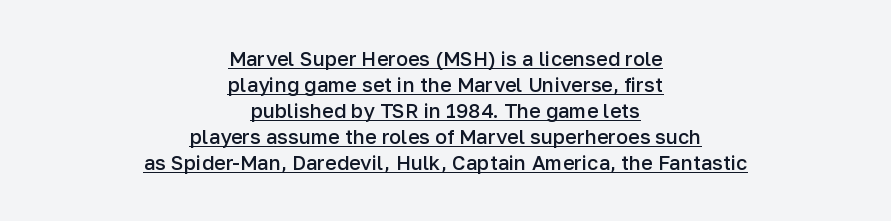
Normally led — the rows are evenly, conventionally spaced. The string is rendered with underlining switched on. Its strokes are somewhat broadened, the hallmark of semibold type. Centered paragraph, ragged on both sides.
